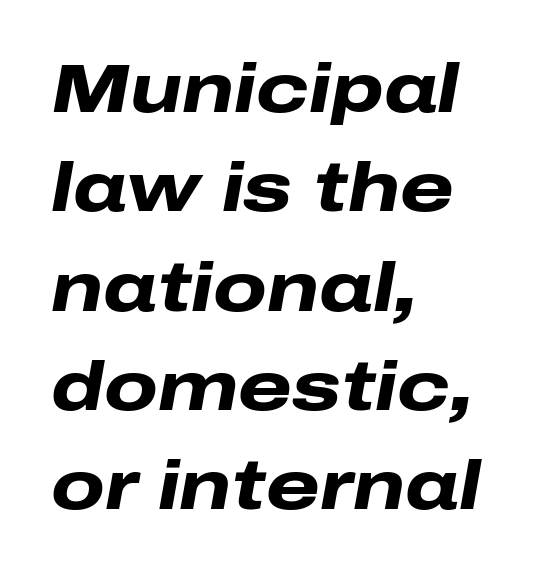
Q: Is the text bold? A: Yes.
Q: Is the text italic (slanted)? A: Yes, it leans right by about 10 degrees.
Q: Is the text underlined? A: No.
Q: How is the paragraph aligned? A: Left-aligned.
Q: Is the spacing between letters normal or unusually wide? A: Normal.
Q: Is the spacing between lines tight, normal or loose? A: Normal.
Q: Width (condensed, normal, or wide)? A: Wide.
Q: Stroke contrast? A: Low.
Q: x-height? A: Medium.
Q: Monospaced? A: No.
